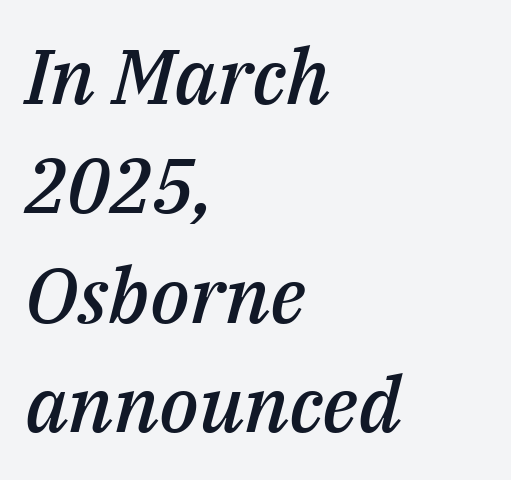
{"italic": "yes", "lean": "right", "slant_degrees": 14, "bold": "semi", "weight": "semibold", "width": "normal", "stroke_contrast": "medium", "x_height": "medium", "monospaced": "no", "underline": "no", "align": "left", "line_spacing": "normal", "line_spacing_ratio": 1.42, "letter_spacing": "normal", "letter_spacing_em": 0.0, "glyph_px": 77}
